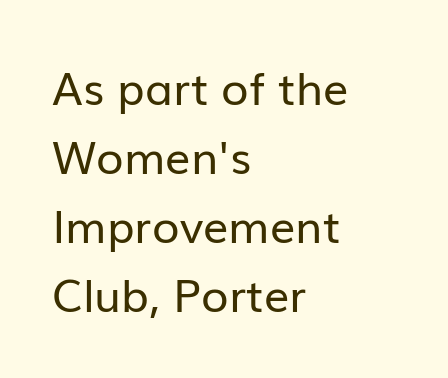
Type without underlining. These lines are rendered in a variable-pitch font. Reading down the column, the eye jumps a familiar distance to each next line. Caption: multi-line text, flush left, ragged right.
